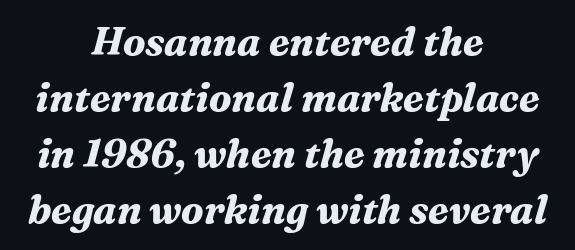
The font family rendered here belongs to the serif group. If you measured baseline to baseline, you'd find a middling distance. Layout note: lines centered. The letterforms sit shoulder to shoulder at normal distance.
